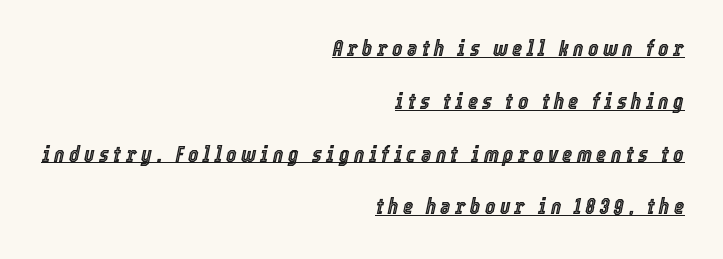
These lines stand farther apart than default settings would place them. Quick note: underline on. This sample is right-justified, so line beginnings fall wherever the words allow. You could only call the tracking loose — the letters float apart. Looking at the ascenders, they clearly lean.
